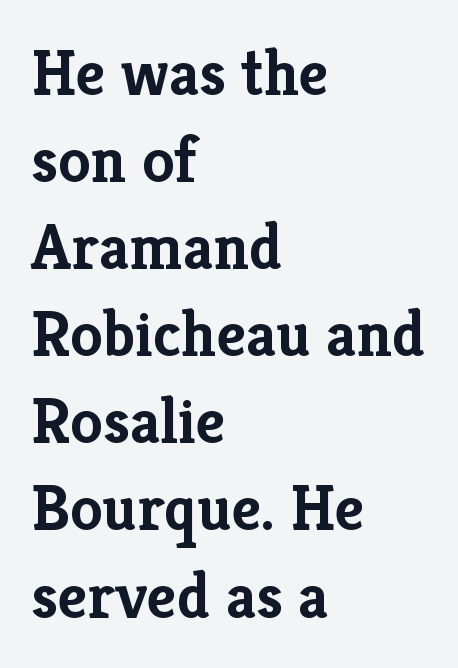
You could not count columns in this text — the font is proportionally spaced. On the weight axis this lands at bold, roughly 700. Examine the stroke ends and you'll spot serifs. The lettering stays uniformly vertical, giving the passage a roman look. Type without underlining.
